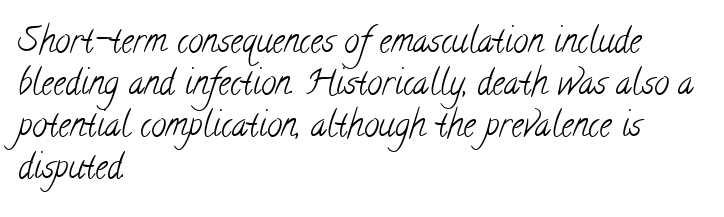
Where is the straight margin? On the left. The specimen omits any rule beneath the text block's lines. Classification — serif. Heaviness? Minimal to ordinary, like unemphasized prose.
